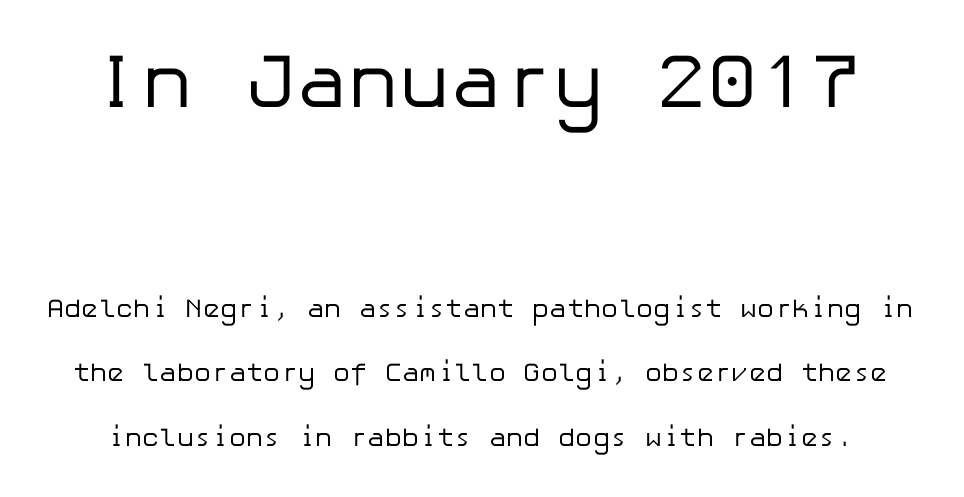
Q: Is the text bold? A: No.
Q: Is the text italic (slanted)? A: No, it is upright.
Q: Is the typeface a serif or a sans-serif typeface? A: Sans-serif.
Q: Is the text underlined? A: No.
Q: Is the spacing between letters normal or unusually wide? A: Normal.
Q: Is the spacing between lines tight, normal or loose? A: Loose.
Q: Which block of text is set in a larger size, the first (top) or the second (bottom)? A: The first (top) one.
Q: Width (condensed, normal, or wide)? A: Normal.
Q: Stroke contrast? A: Low.
Q: x-height? A: Medium.
